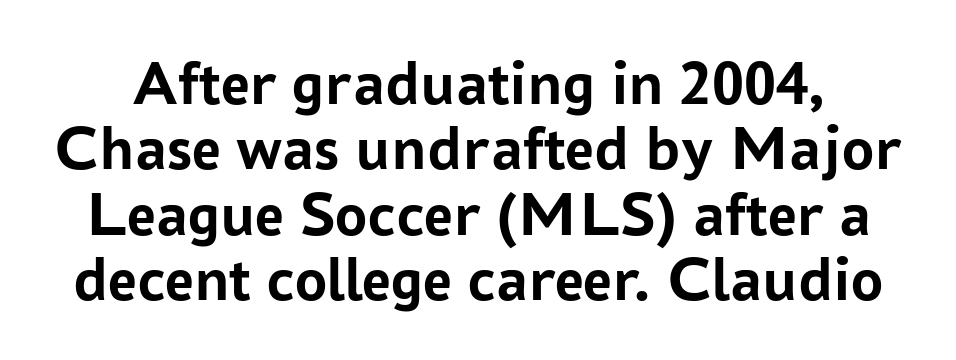
The image shows 64 px semibold sans-serif type, upright; set tight line spacing (1.02x), normal letter spacing, not underlined; low stroke contrast and a medium x-height.
